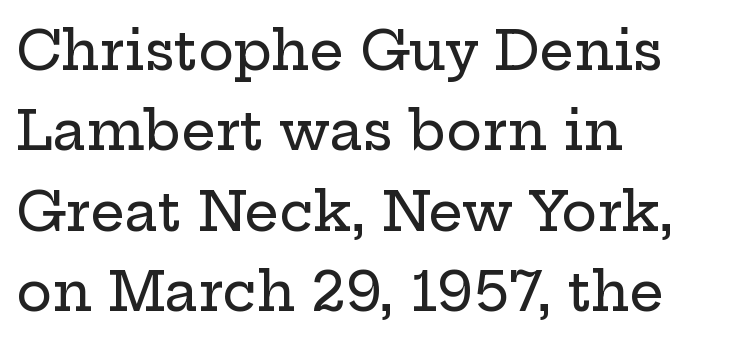
The image shows 54 px wide serif type, upright; set left-aligned, normal line spacing (1.49x), normal letter spacing, not underlined; low stroke contrast and a medium x-height.
